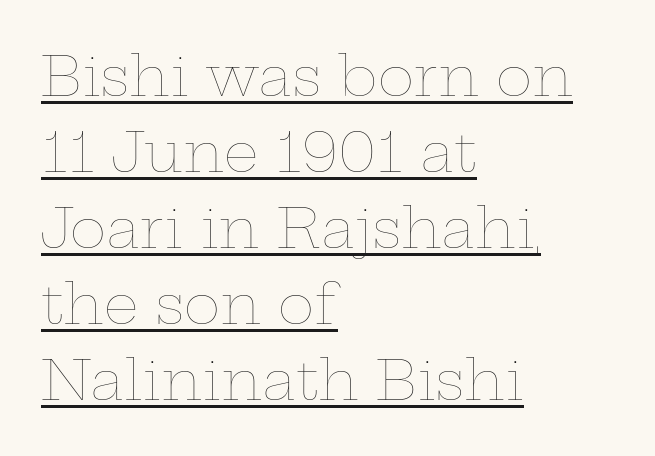
Q: Is the text bold? A: No.
Q: Is the text italic (slanted)? A: No, it is upright.
Q: Is the text underlined? A: Yes.
Q: How is the paragraph aligned? A: Left-aligned.
Q: Is the spacing between letters normal or unusually wide? A: Normal.
Q: Is the spacing between lines tight, normal or loose? A: Normal.
Q: Width (condensed, normal, or wide)? A: Wide.
Q: Stroke contrast? A: Low.
Q: x-height? A: Medium.
Q: Monospaced? A: No.
